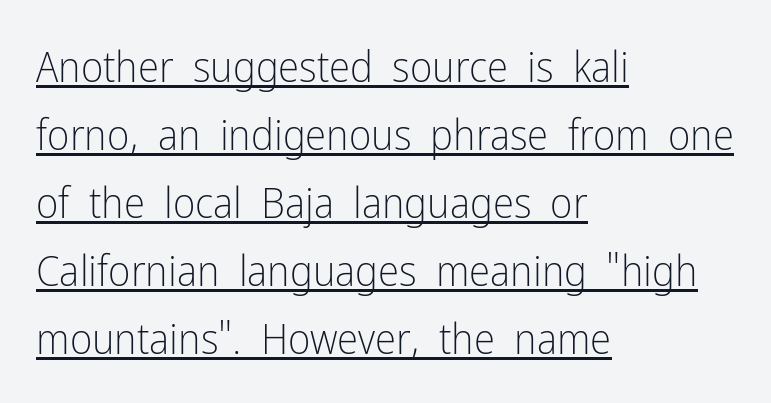
{"serif": "no", "italic": "no", "bold": "no", "weight": "light", "width": "condensed", "stroke_contrast": "low", "x_height": "medium", "monospaced": "no", "underline": "yes", "align": "left", "line_spacing": "normal", "line_spacing_ratio": 1.58, "letter_spacing": "normal", "letter_spacing_em": 0.0, "glyph_px": 43}
